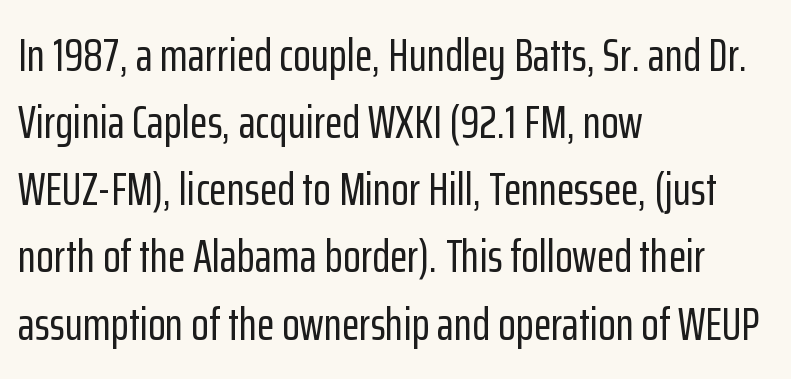
Q: Is the text italic (slanted)? A: No, it is upright.
Q: Is the typeface a serif or a sans-serif typeface? A: Sans-serif.
Q: Is the text underlined? A: No.
Q: How is the paragraph aligned? A: Left-aligned.
Q: Is the spacing between letters normal or unusually wide? A: Normal.
Q: Is the spacing between lines tight, normal or loose? A: Normal.
Q: Width (condensed, normal, or wide)? A: Condensed.
Q: Stroke contrast? A: Low.
Q: x-height? A: Medium.
Q: Monospaced? A: No.
